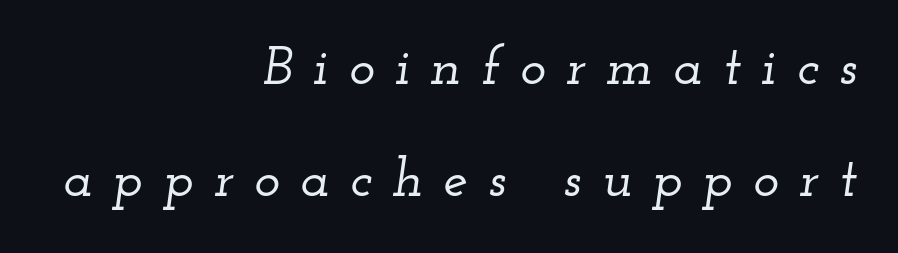
{"serif": "yes", "italic": "yes", "lean": "right", "slant_degrees": 12, "width": "wide", "stroke_contrast": "low", "x_height": "small", "monospaced": "no", "underline": "no", "align": "right", "line_spacing": "loose", "line_spacing_ratio": 2.04, "letter_spacing": "wide", "letter_spacing_em": 0.37, "glyph_px": 55}
